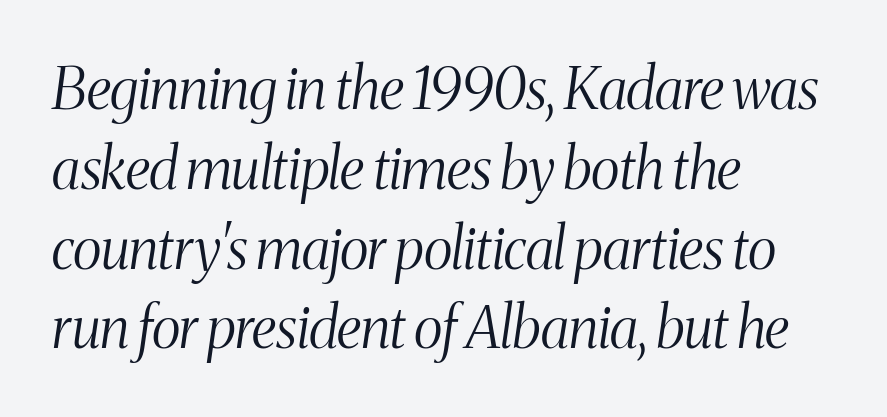
Unmarked baselines from the first word to the last. Posture: slanted. These lines keep a tight, regular rhythm from letter to letter. On a weight scale, this lands at 450 or below. One glance says typical: line gaps are just what's usual.
